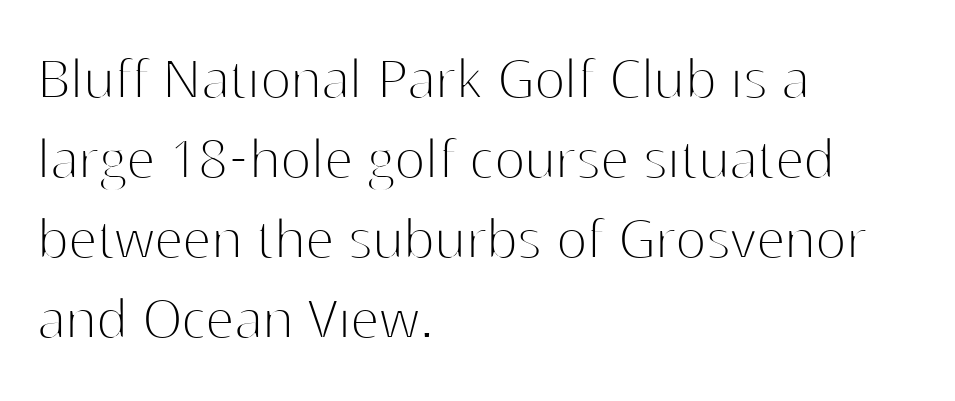
{"serif": "no", "italic": "no", "bold": "no", "weight": "thin", "width": "normal", "stroke_contrast": "high", "x_height": "medium", "monospaced": "no", "underline": "no", "align": "left", "line_spacing_ratio": 1.23, "letter_spacing": "normal", "letter_spacing_em": 0.0, "glyph_px": 65}
